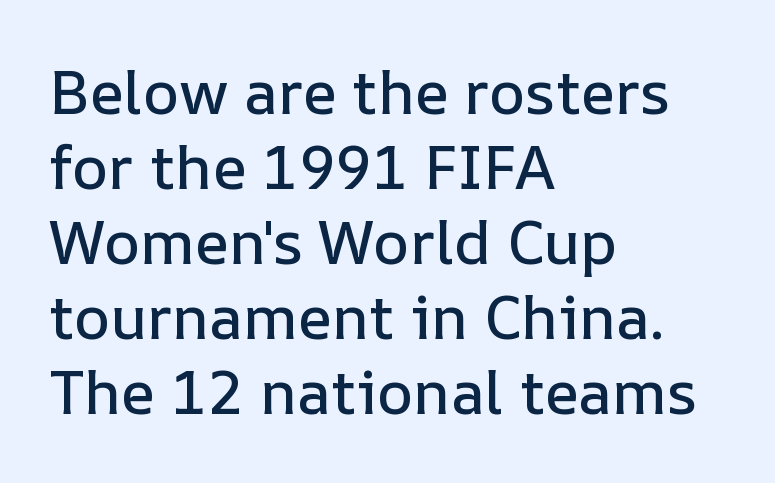
The image shows 61 px text type, upright; set left-aligned, line spacing 1.23x, normal letter spacing, not underlined; low stroke contrast and a medium x-height.
